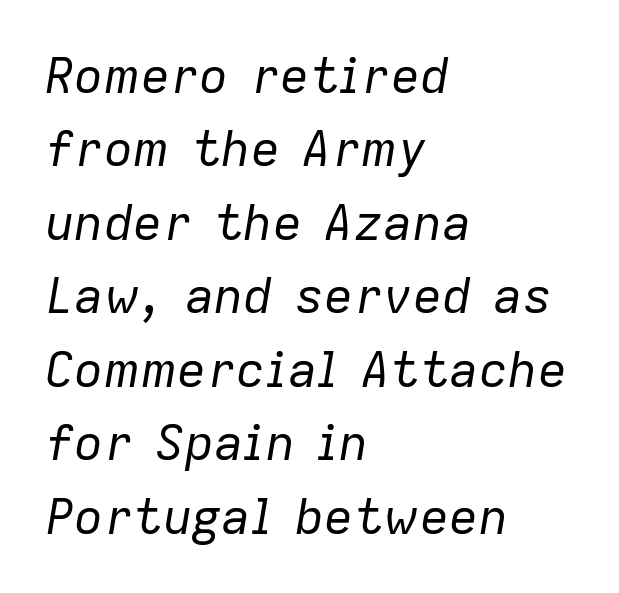
{"italic": "yes", "lean": "right", "slant_degrees": 9, "bold": "no", "weight": "regular", "width": "normal", "stroke_contrast": "low", "x_height": "medium", "monospaced": "no", "underline": "no", "align": "left", "line_spacing": "normal", "line_spacing_ratio": 1.5, "letter_spacing": "normal", "letter_spacing_em": 0.0, "glyph_px": 49}
